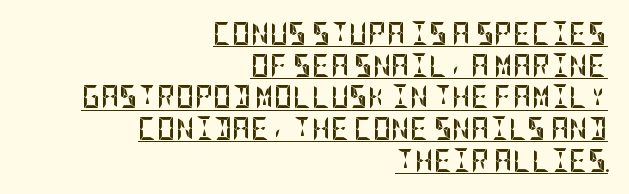
Q: Is the text bold? A: Yes.
Q: Is the text italic (slanted)? A: No, it is upright.
Q: Is the text underlined? A: Yes.
Q: How is the paragraph aligned? A: Right-aligned.
Q: Is the spacing between letters normal or unusually wide? A: Normal.
Q: Is the spacing between lines tight, normal or loose? A: Normal.
